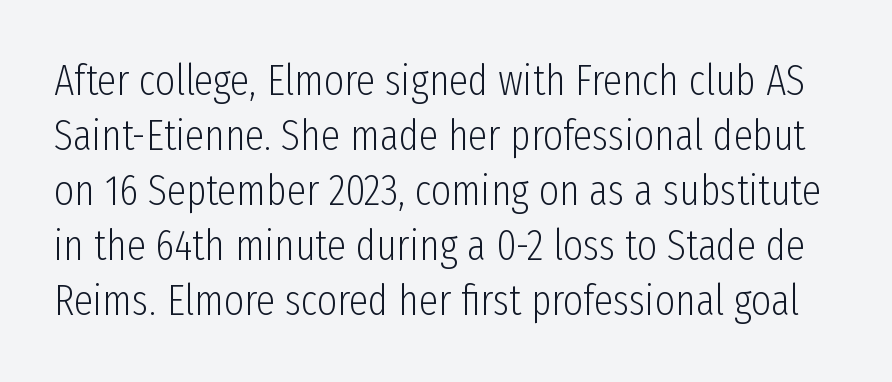
{"serif": "no", "italic": "no", "bold": "no", "weight": "light", "width": "condensed", "stroke_contrast": "low", "x_height": "medium", "monospaced": "no", "underline": "no", "line_spacing": "normal", "line_spacing_ratio": 1.28, "letter_spacing": "normal", "letter_spacing_em": 0.0, "glyph_px": 43}
